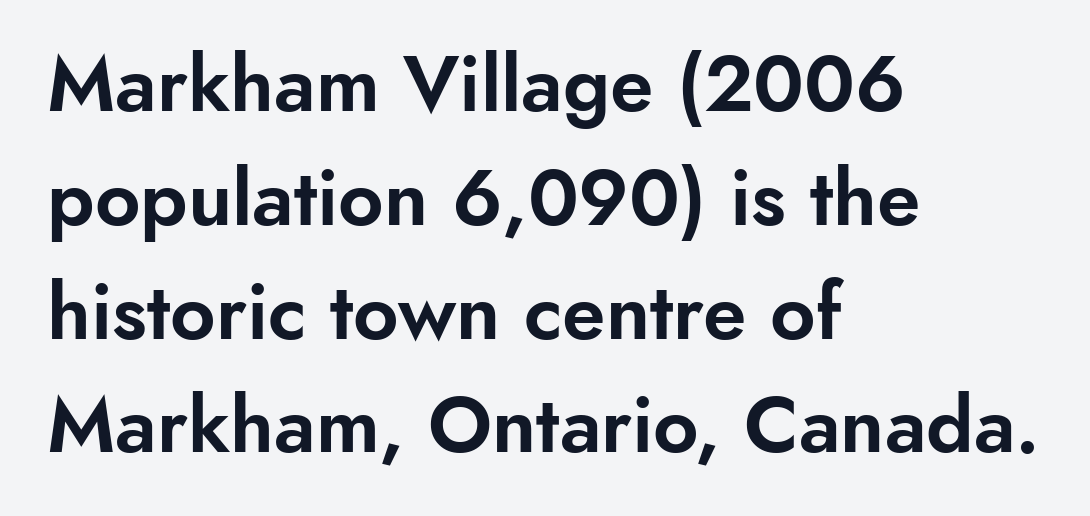
The ragged edge is on the right, which tells us the setting is flush left. A typesetter would mark this as roman, not italic. Characters follow at the spacing the type designer built in. Rows of type keep a routine distance in the vertical direction.
